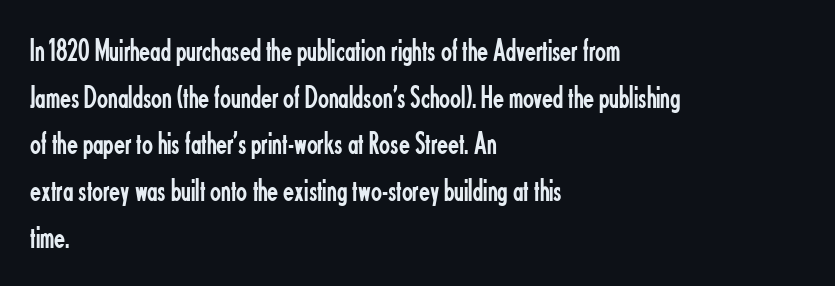
Q: Is the text bold? A: No.
Q: Is the text italic (slanted)? A: No, it is upright.
Q: Is the typeface a serif or a sans-serif typeface? A: Sans-serif.
Q: Is the text underlined? A: No.
Q: How is the paragraph aligned? A: Left-aligned.
Q: Is the spacing between letters normal or unusually wide? A: Normal.
Q: Is the spacing between lines tight, normal or loose? A: Normal.
Q: Width (condensed, normal, or wide)? A: Condensed.
Q: Stroke contrast? A: Low.
Q: x-height? A: Small.
Q: Monospaced? A: No.
